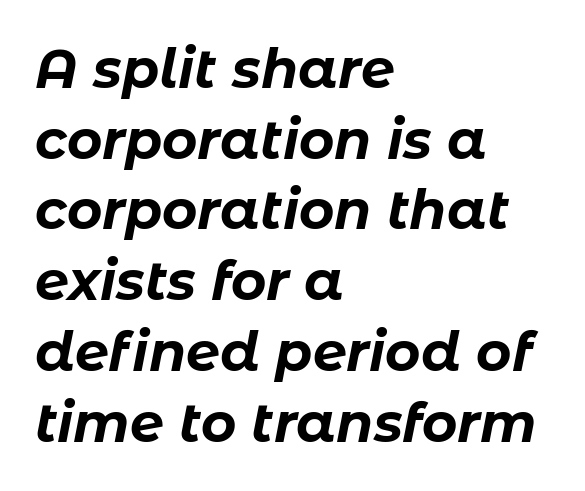
{"italic": "yes", "lean": "right", "slant_degrees": 11, "bold": "yes", "weight": "bold", "width": "normal", "stroke_contrast": "low", "x_height": "medium", "monospaced": "no", "underline": "no", "align": "left", "line_spacing": "normal", "line_spacing_ratio": 1.31, "letter_spacing": "normal", "letter_spacing_em": 0.0, "glyph_px": 54}
